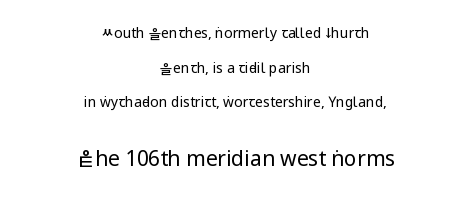
Compared with a typical body face, this is equally light or lighter still. The rendering uses a large line-height, opening up the rows. The more generous point size was reserved for the lower chunk. The typography opts for an upright posture over an oblique one. Line starts and ends both wander, symmetrically.
